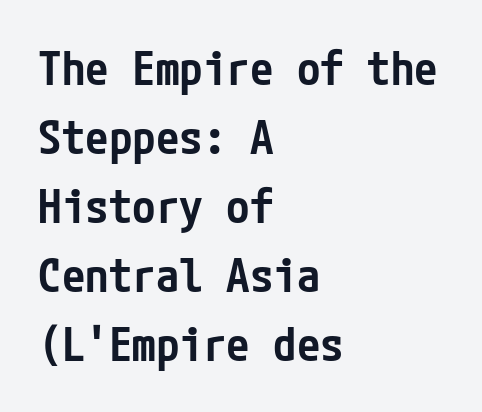
{"serif": "no", "italic": "no", "bold": "semi", "weight": "semibold", "width": "condensed", "stroke_contrast": "low", "x_height": "medium", "underline": "no", "align": "left", "line_spacing": "normal", "line_spacing_ratio": 1.47, "letter_spacing": "normal", "letter_spacing_em": 0.0, "glyph_px": 47}
